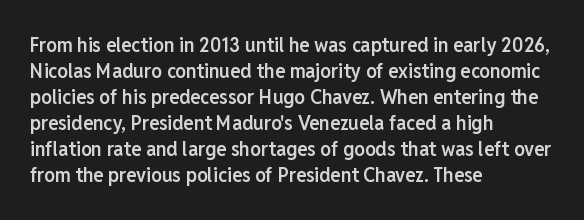
Set as a demibold, roughly 600 on the weight scale. Letter spacing: default. Where is the straight margin? On the left. Designer's note — italics off, roman on. Descenders are the only things crossing below the line.
